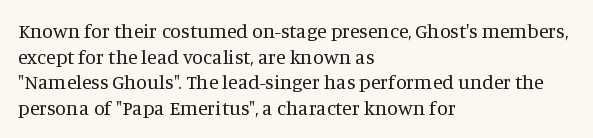
The image shows 20 px text type, upright; set left-aligned, normal line spacing (1.28x), normal letter spacing, not underlined.
